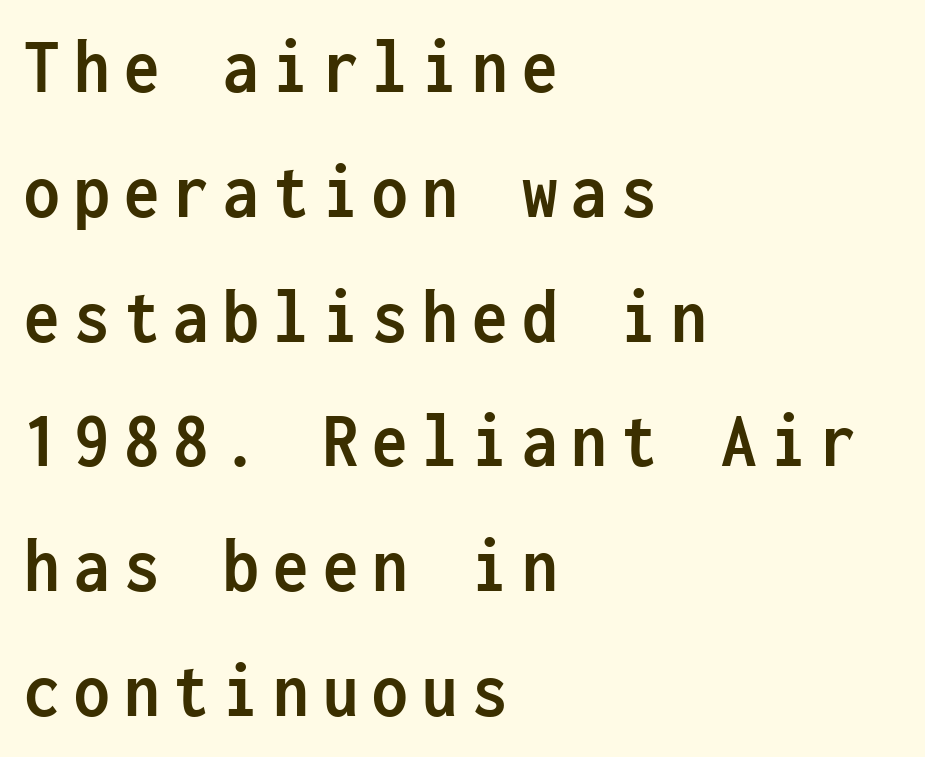
The image shows 79 px semibold, condensed sans-serif type, upright, monospaced; set left-aligned, normal line spacing (1.58x), not underlined; low stroke contrast and a medium x-height.
